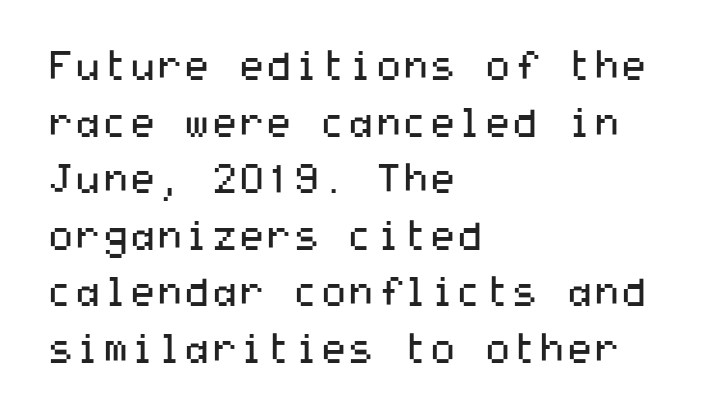
Q: Is the text bold? A: No.
Q: Is the text italic (slanted)? A: No, it is upright.
Q: Is the typeface a serif or a sans-serif typeface? A: Sans-serif.
Q: Is the text underlined? A: No.
Q: How is the paragraph aligned? A: Left-aligned.
Q: Is the spacing between letters normal or unusually wide? A: Normal.
Q: Is the spacing between lines tight, normal or loose? A: Normal.
Q: Width (condensed, normal, or wide)? A: Wide.
Q: Stroke contrast? A: Medium.
Q: x-height? A: Medium.
